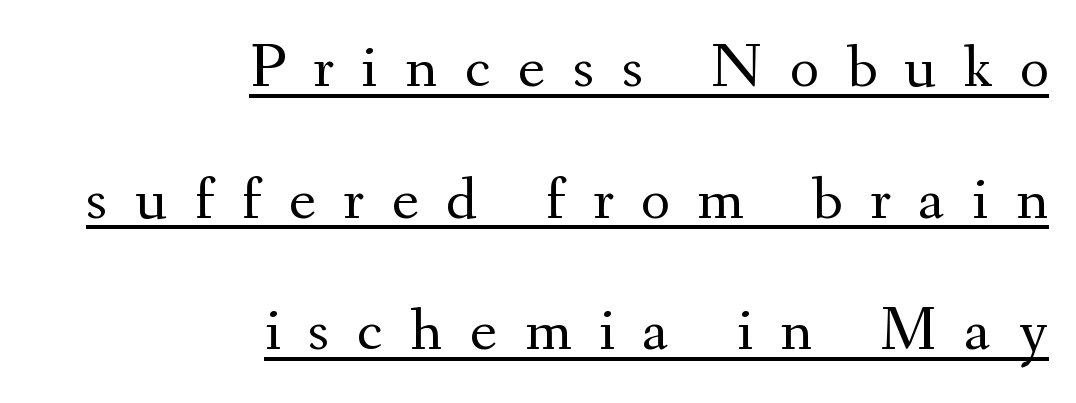
The image shows 63 px regular-weight serif type, upright; set right-aligned, loose line spacing (2.09x), unusually wide letter spacing (+0.44 em), underlined; medium stroke contrast and a small x-height.
